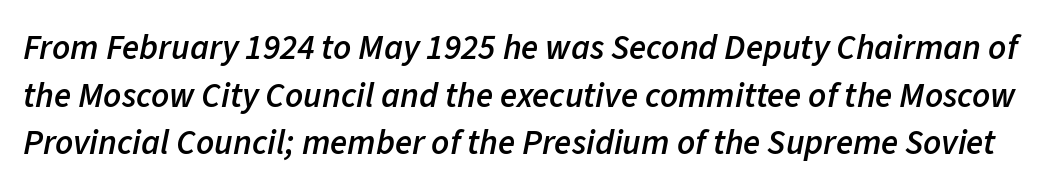
{"italic": "yes", "lean": "right", "slant_degrees": 11, "bold": "semi", "weight": "semibold", "width": "normal", "stroke_contrast": "low", "x_height": "medium", "monospaced": "no", "underline": "no", "line_spacing": "normal", "line_spacing_ratio": 1.36, "letter_spacing": "normal", "letter_spacing_em": 0.0, "glyph_px": 35}
